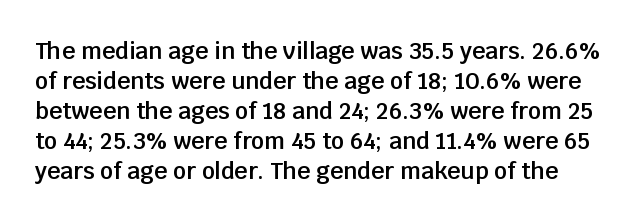
{"italic": "no", "bold": "semi", "underline": "no", "line_spacing": "normal", "line_spacing_ratio": 1.3, "letter_spacing": "normal", "letter_spacing_em": 0.0, "glyph_px": 23}
